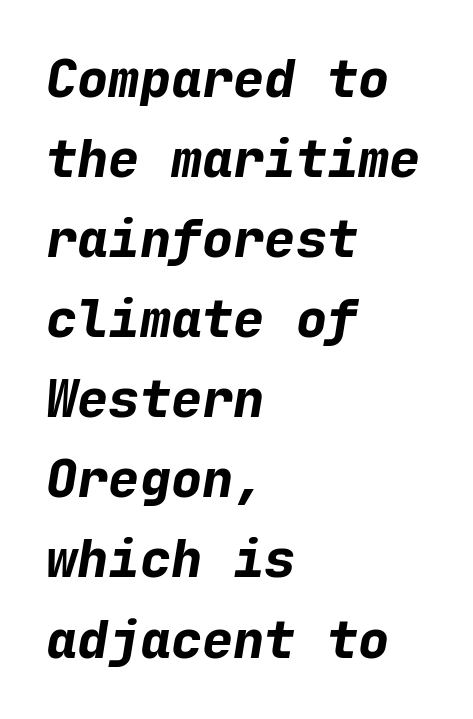
Q: Is the text bold? A: Yes.
Q: Is the text italic (slanted)? A: Yes, it leans right by about 9 degrees.
Q: Is the text underlined? A: No.
Q: How is the paragraph aligned? A: Left-aligned.
Q: Is the spacing between letters normal or unusually wide? A: Normal.
Q: Is the spacing between lines tight, normal or loose? A: Normal.
Q: Width (condensed, normal, or wide)? A: Normal.
Q: Stroke contrast? A: Low.
Q: x-height? A: Medium.
Q: Monospaced? A: Yes.
